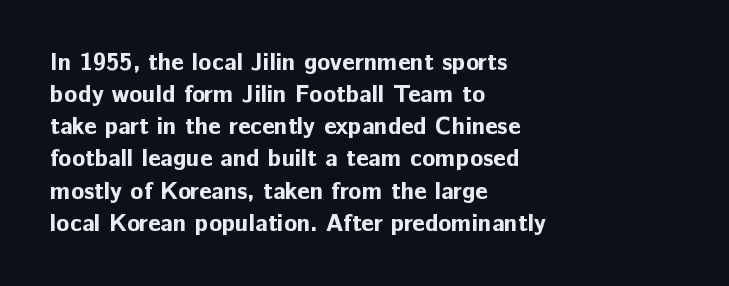
Heavy-handed strokes throughout: this text is bold. Ordinary non-slanted type is in use. The text block is weighted toward the left margin, trailing off unevenly rightward. Students, observe: this is what conventionally led text looks like. Students, note that the glyphs here touch the page at normal intervals. The words here are not underlined.
